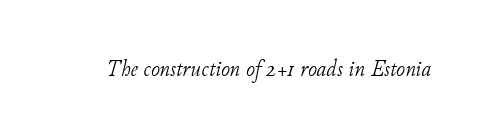
Q: Is the text bold? A: No.
Q: Is the text italic (slanted)? A: Yes, it leans right by about 11 degrees.
Q: Is the text underlined? A: No.
Q: Is the spacing between letters normal or unusually wide? A: Normal.
